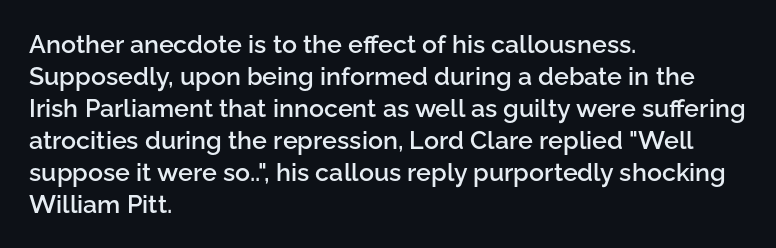
Tracking value appears to be zero — textbook default spacing. Weight check: semibold — heavier than regular, not quite bold. Line starts are locked; line ends wander. How would I describe the line gaps? Plain and ordinary. The gap between lines stays unmarked. Posture: straight, roman, zero tilt.
